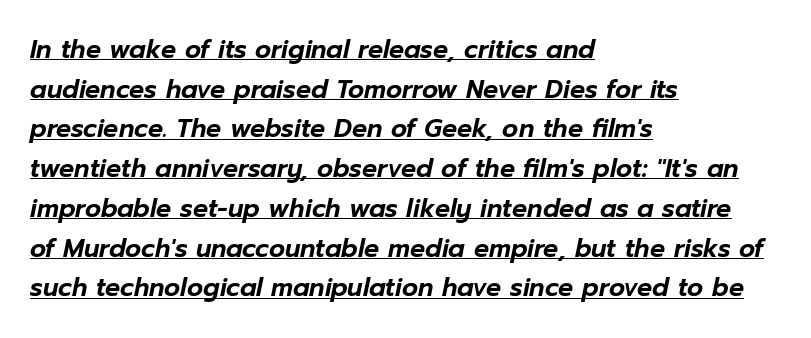
Q: Is the text italic (slanted)? A: Yes, it leans right by about 12 degrees.
Q: Is the text underlined? A: Yes.
Q: How is the paragraph aligned? A: Left-aligned.
Q: Is the spacing between letters normal or unusually wide? A: Normal.
Q: Is the spacing between lines tight, normal or loose? A: Normal.
